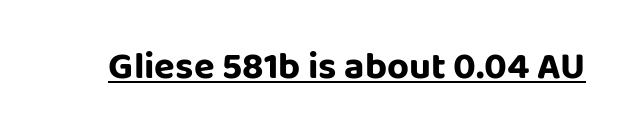
{"serif": "no", "italic": "no", "bold": "yes", "weight": "bold", "width": "normal", "stroke_contrast": "low", "x_height": "large", "monospaced": "no", "underline": "yes", "letter_spacing": "normal", "letter_spacing_em": 0.0, "glyph_px": 38}
